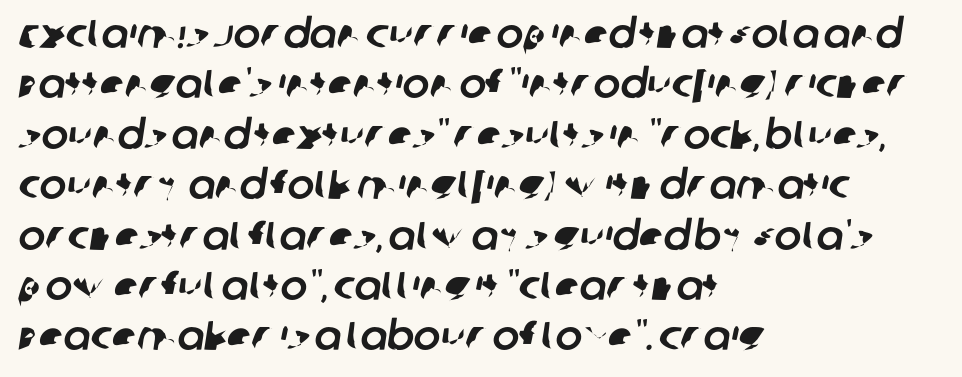
{"serif": "no", "width": "normal", "stroke_contrast": "low", "x_height": "large", "monospaced": "no", "underline": "no", "align": "left", "line_spacing": "normal", "line_spacing_ratio": 1.26, "letter_spacing": "normal", "letter_spacing_em": 0.0, "glyph_px": 40}
